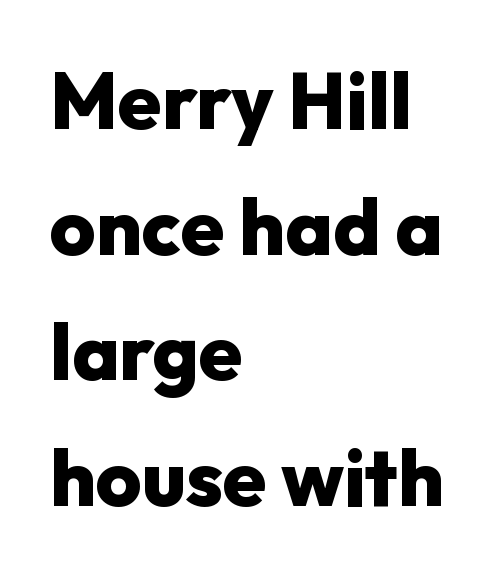
Q: Is the text bold? A: Yes.
Q: Is the text italic (slanted)? A: No, it is upright.
Q: Is the typeface a serif or a sans-serif typeface? A: Sans-serif.
Q: Is the text underlined? A: No.
Q: How is the paragraph aligned? A: Left-aligned.
Q: Is the spacing between letters normal or unusually wide? A: Normal.
Q: Is the spacing between lines tight, normal or loose? A: Normal.
Q: Width (condensed, normal, or wide)? A: Normal.
Q: Stroke contrast? A: Low.
Q: x-height? A: Medium.
Q: Monospaced? A: No.
